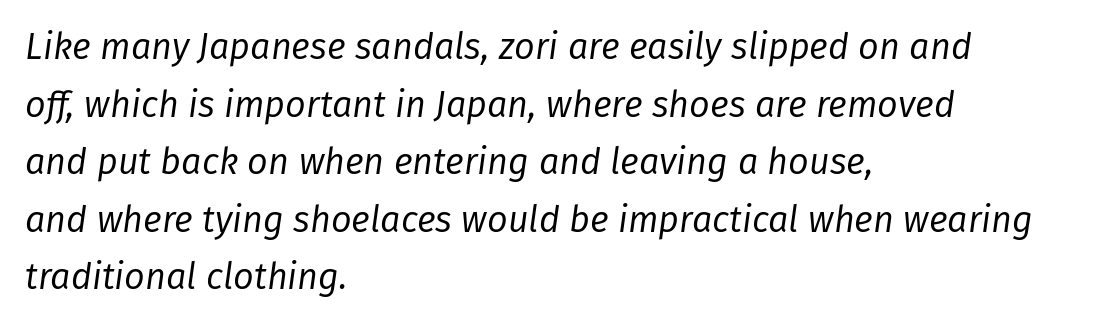
Rendered with sloped, italic letterforms. Evenly set lines give the paragraph a standard silhouette. Compared with a typical body face, this is equally light or lighter still. Think of a printed novel: that variable character pitch is what you see here. Glyph-to-glyph distance matches everyday printed text.
